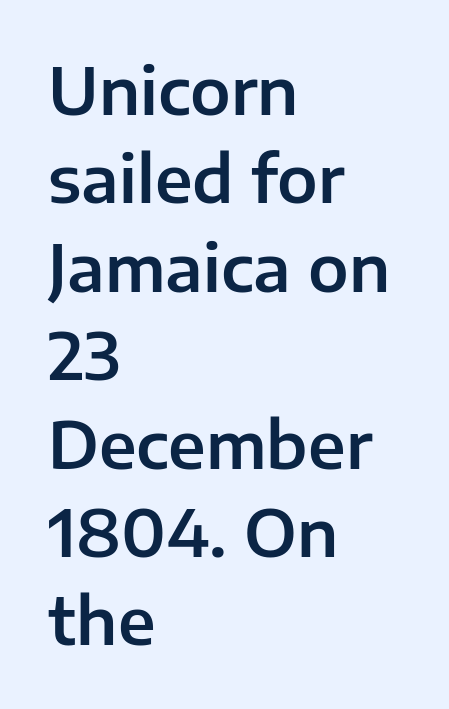
Q: Is the text italic (slanted)? A: No, it is upright.
Q: Is the typeface a serif or a sans-serif typeface? A: Sans-serif.
Q: Is the text underlined? A: No.
Q: How is the paragraph aligned? A: Left-aligned.
Q: Is the spacing between letters normal or unusually wide? A: Normal.
Q: Is the spacing between lines tight, normal or loose? A: Normal.
Q: Width (condensed, normal, or wide)? A: Normal.
Q: Stroke contrast? A: Low.
Q: x-height? A: Medium.
Q: Monospaced? A: No.
